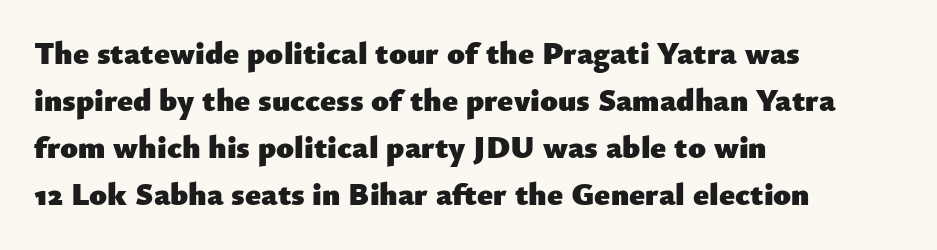
The image shows 32 px heavy sans-serif type, upright; set left-aligned, normal line spacing (1.47x), normal letter spacing, not underlined; low stroke contrast and a small x-height.
